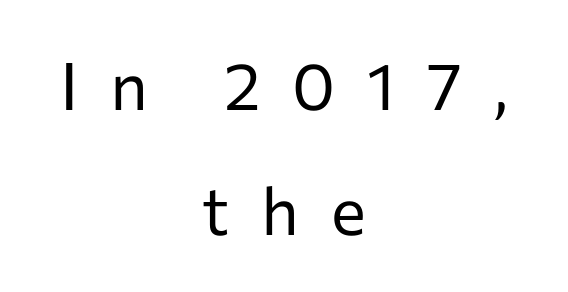
The image shows 66 px regular-weight sans-serif type, upright; set centered, loose line spacing (1.9x), unusually wide letter spacing (+0.48 em), not underlined; low stroke contrast and a medium x-height.
